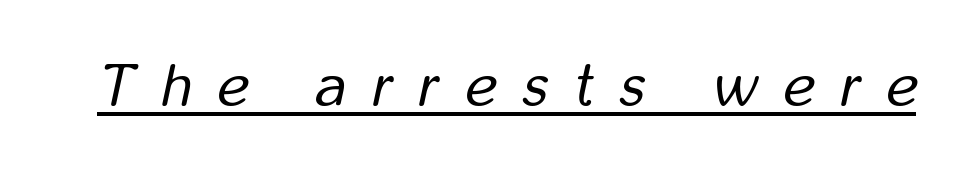
These lines are rendered in a variable-pitch font. You could only call the tracking loose — the letters float apart. Descenders here cross a horizontal rule under the line. The weight tops out at a normal text grade.
